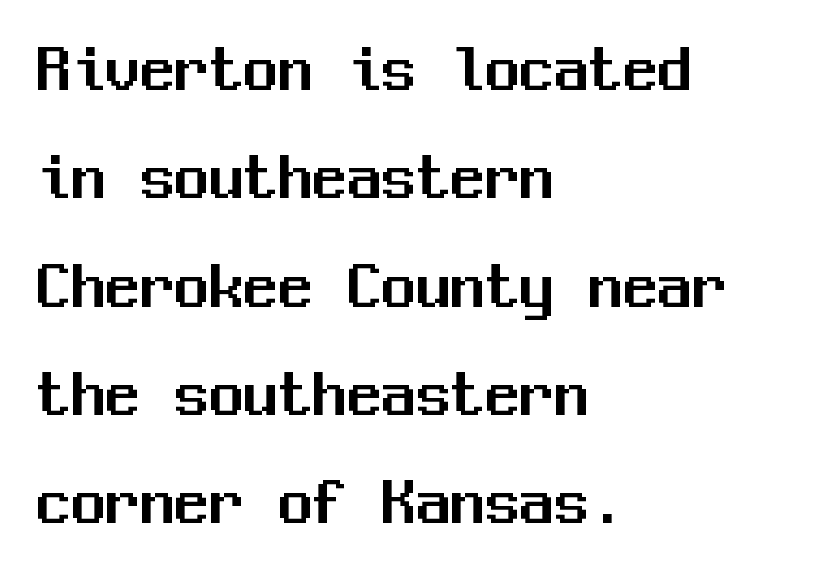
Look at the tracking — it's just the regular setting, nothing added. Is this a fixed-width face? Yes — each glyph sits in an identical cell. These lines stack with their left ends in a neat column. Italic: no, the glyphs are upright roman. In terms of leading, this rendering sits right in the middle.
